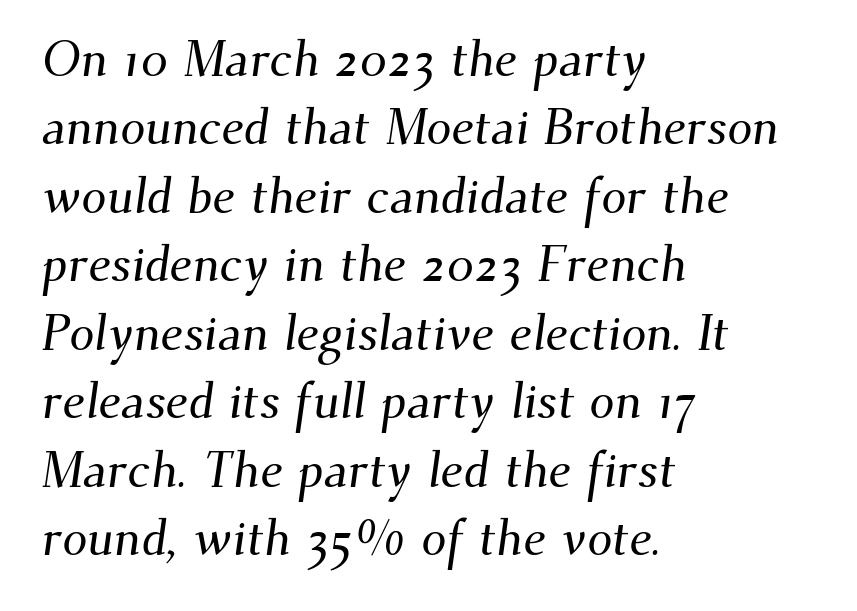
The image shows 50 px serif type; set left-aligned, normal line spacing (1.37x), normal letter spacing, not underlined; medium stroke contrast and a small x-height.
